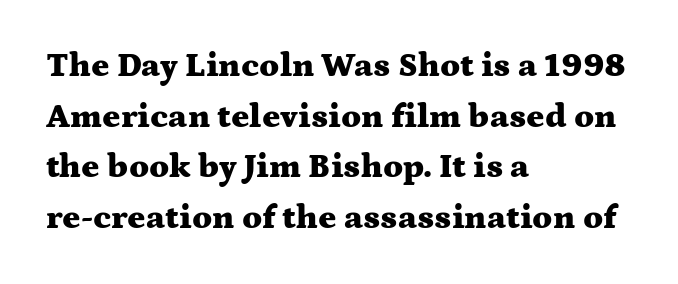
{"serif": "yes", "italic": "no", "bold": "yes", "weight": "heavy", "width": "wide", "stroke_contrast": "medium", "x_height": "medium", "monospaced": "no", "underline": "no", "align": "left", "line_spacing": "normal", "line_spacing_ratio": 1.49, "letter_spacing": "normal", "letter_spacing_em": 0.0, "glyph_px": 34}
